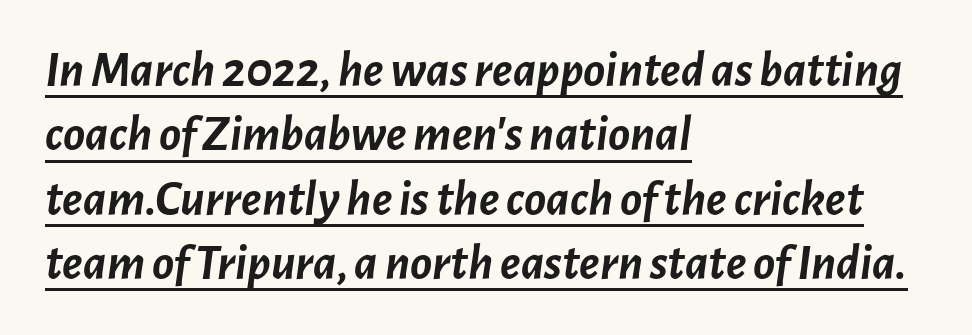
{"italic": "yes", "lean": "right", "slant_degrees": 7, "bold": "yes", "weight": "semibold", "width": "normal", "stroke_contrast": "low", "x_height": "medium", "monospaced": "no", "underline": "yes", "align": "left", "line_spacing": "normal", "line_spacing_ratio": 1.26, "letter_spacing": "normal", "letter_spacing_em": 0.0, "glyph_px": 51}
